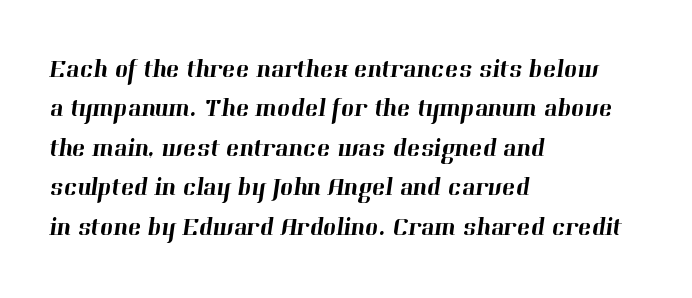
Q: Is the text underlined? A: No.
Q: How is the paragraph aligned? A: Left-aligned.
Q: Is the spacing between letters normal or unusually wide? A: Normal.
Q: Is the spacing between lines tight, normal or loose? A: Normal.
